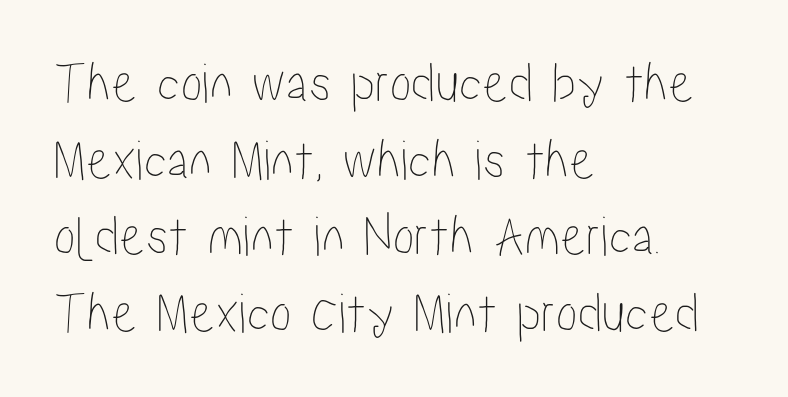
The image shows 58 px condensed type, upright; set left-aligned, normal line spacing (1.32x), normal letter spacing, not underlined; low stroke contrast and a medium x-height.
